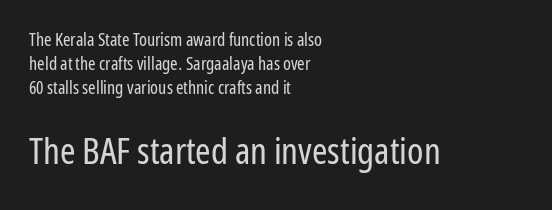
The image shows 37 px regular-weight, condensed sans-serif type, upright; set left-aligned, normal line spacing (1.33x), normal letter spacing, not underlined; the second (bottom) block is 2.06x larger; low stroke contrast and a medium x-height.
